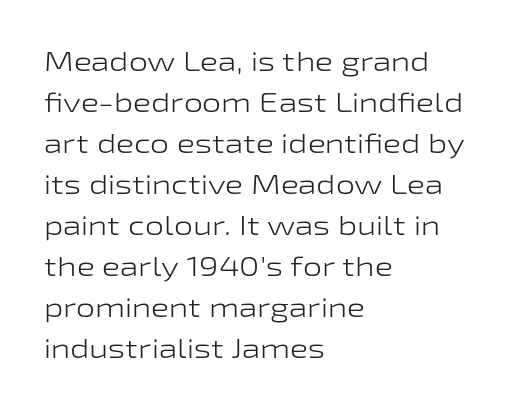
Q: Is the text bold? A: No.
Q: Is the text italic (slanted)? A: No, it is upright.
Q: Is the text underlined? A: No.
Q: How is the paragraph aligned? A: Left-aligned.
Q: Is the spacing between letters normal or unusually wide? A: Normal.
Q: Is the spacing between lines tight, normal or loose? A: Normal.
